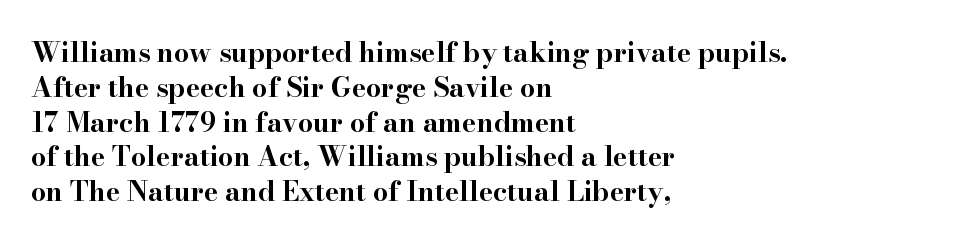
The words here are not underlined. Style check: upright. Typesetter's note: full bold, strokes at maximum text heaviness. Left-aligned paragraph, ragged on the right. One glance says typical: line gaps are just what's usual. Look at the tracking — it's just the regular setting, nothing added.
